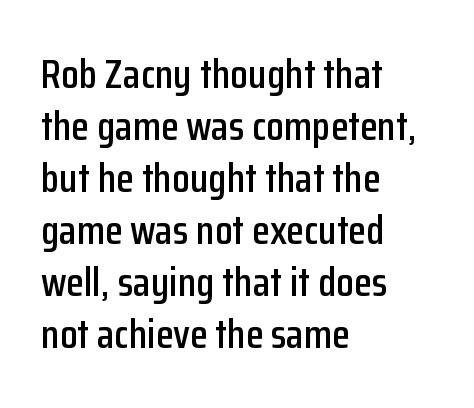
The image shows 41 px condensed sans-serif type, upright; set left-aligned, normal line spacing (1.27x), normal letter spacing, not underlined; low stroke contrast and a medium x-height.
